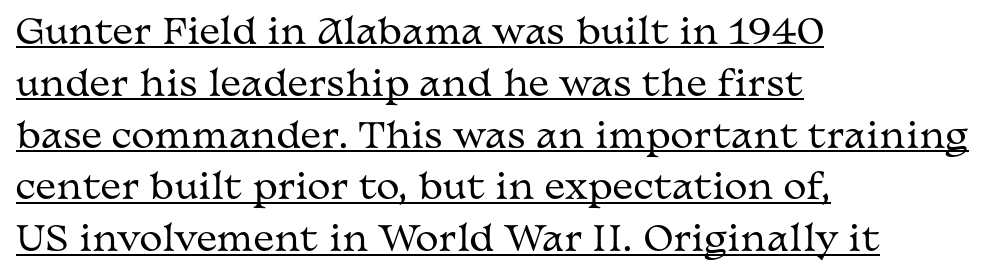
Q: Is the text bold? A: No.
Q: Is the text italic (slanted)? A: No, it is upright.
Q: Is the typeface a serif or a sans-serif typeface? A: Serif.
Q: Is the text underlined? A: Yes.
Q: How is the paragraph aligned? A: Left-aligned.
Q: Is the spacing between letters normal or unusually wide? A: Normal.
Q: Is the spacing between lines tight, normal or loose? A: Normal.
Q: Width (condensed, normal, or wide)? A: Wide.
Q: Stroke contrast? A: Medium.
Q: x-height? A: Medium.
Q: Monospaced? A: No.
